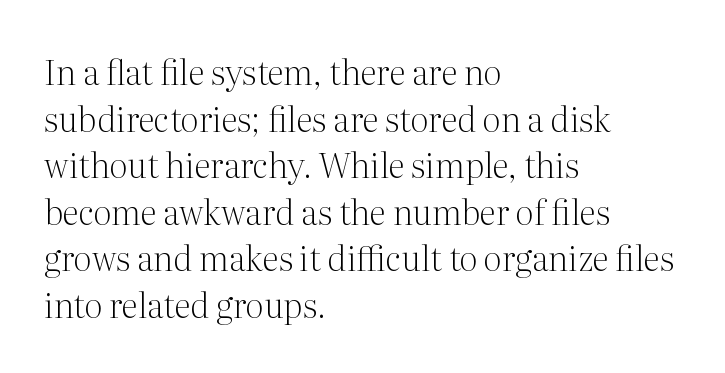
If you drew a line through each stem, it would be perfectly vertical. Looks like regular typesetting: each glyph gets only the width it needs. This sample uses plain, unmodified letter spacing. The paragraph shown leans on its left margin.
